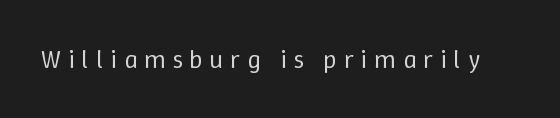
The image shows 26 px text type, upright; set unusually wide letter spacing (+0.26 em), not underlined.
